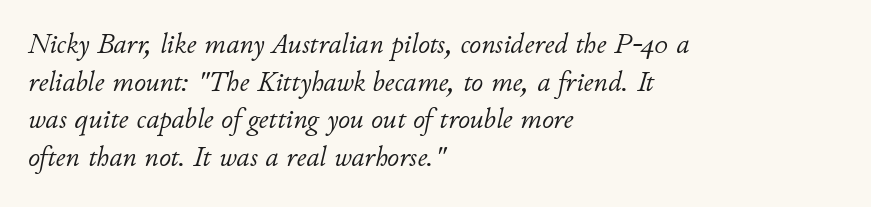
The image shows 29 px light type, italic (leaning right); set left-aligned, normal line spacing (1.3x), normal letter spacing, not underlined; low stroke contrast and a small x-height.
